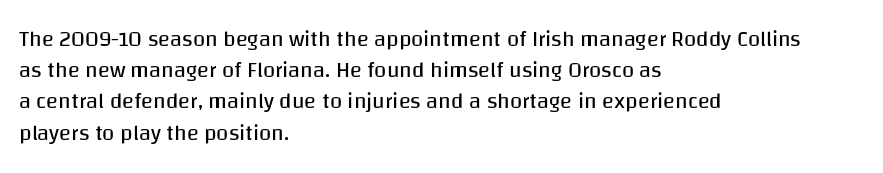
Q: Is the text bold? A: No.
Q: Is the text italic (slanted)? A: No, it is upright.
Q: Is the text underlined? A: No.
Q: How is the paragraph aligned? A: Left-aligned.
Q: Is the spacing between letters normal or unusually wide? A: Normal.
Q: Is the spacing between lines tight, normal or loose? A: Normal.
